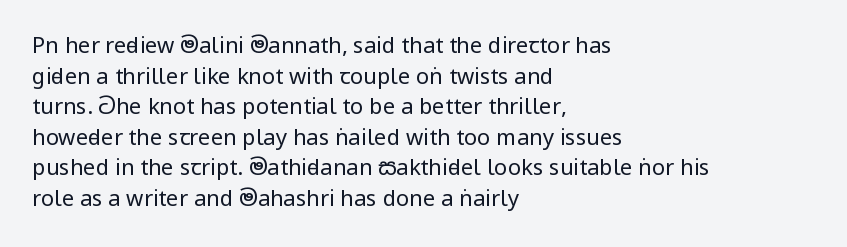
{"italic": "no", "bold": "no", "underline": "no", "align": "left", "line_spacing": "normal", "line_spacing_ratio": 1.39, "letter_spacing": "normal", "letter_spacing_em": 0.0, "glyph_px": 22}
